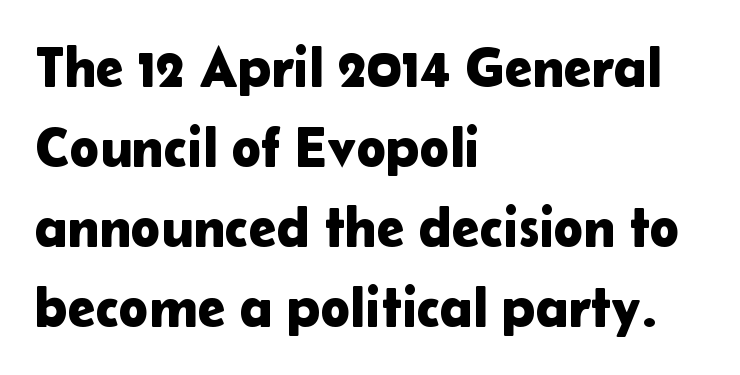
The image shows 56 px sans-serif type, upright; set left-aligned, normal line spacing (1.43x), normal letter spacing, not underlined; low stroke contrast and a medium x-height.
